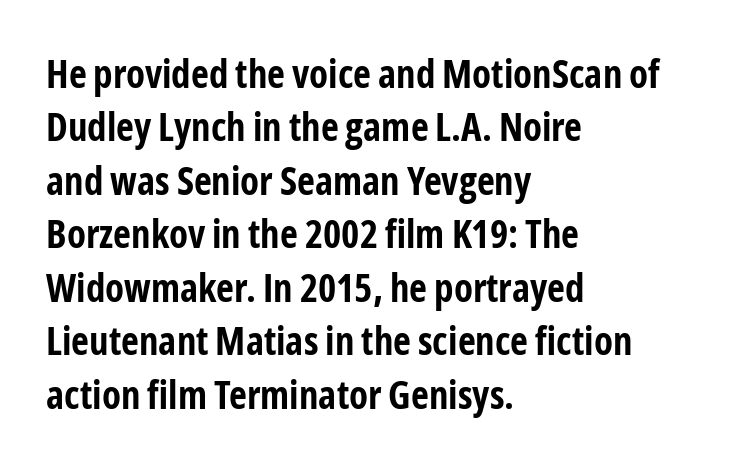
Q: Is the text bold? A: Yes.
Q: Is the text italic (slanted)? A: No, it is upright.
Q: Is the typeface a serif or a sans-serif typeface? A: Sans-serif.
Q: Is the text underlined? A: No.
Q: How is the paragraph aligned? A: Left-aligned.
Q: Is the spacing between letters normal or unusually wide? A: Normal.
Q: Is the spacing between lines tight, normal or loose? A: Normal.
Q: Width (condensed, normal, or wide)? A: Condensed.
Q: Stroke contrast? A: Low.
Q: x-height? A: Medium.
Q: Monospaced? A: No.
